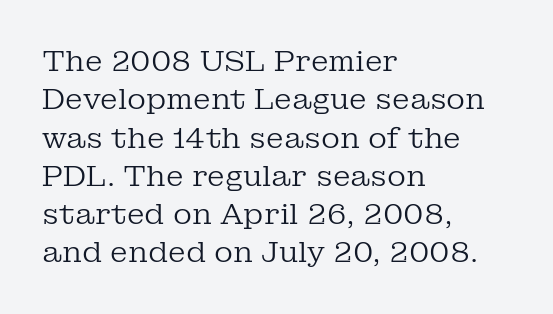
Q: Is the text bold? A: No.
Q: Is the text italic (slanted)? A: No, it is upright.
Q: Is the typeface a serif or a sans-serif typeface? A: Serif.
Q: Is the text underlined? A: No.
Q: How is the paragraph aligned? A: Left-aligned.
Q: Is the spacing between letters normal or unusually wide? A: Normal.
Q: Is the spacing between lines tight, normal or loose? A: Normal.
Q: Width (condensed, normal, or wide)? A: Normal.
Q: Stroke contrast? A: Low.
Q: x-height? A: Medium.
Q: Monospaced? A: No.
